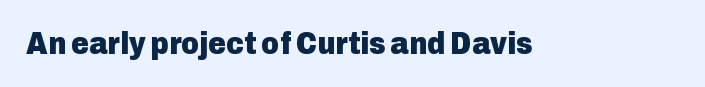
{"serif": "no", "italic": "no", "bold": "yes", "weight": "heavy", "width": "normal", "stroke_contrast": "low", "x_height": "medium", "monospaced": "no", "underline": "no", "letter_spacing": "normal", "letter_spacing_em": 0.0, "glyph_px": 31}
